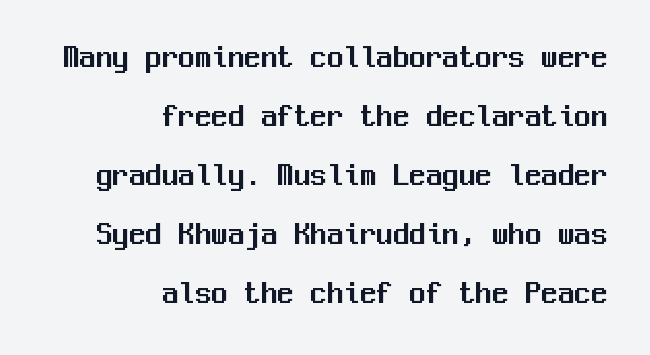
Q: Is the text italic (slanted)? A: No, it is upright.
Q: Is the typeface a serif or a sans-serif typeface? A: Sans-serif.
Q: Is the text underlined? A: No.
Q: How is the paragraph aligned? A: Right-aligned.
Q: Is the spacing between letters normal or unusually wide? A: Normal.
Q: Width (condensed, normal, or wide)? A: Normal.
Q: Stroke contrast? A: Medium.
Q: x-height? A: Medium.
Q: Monospaced? A: Yes.
